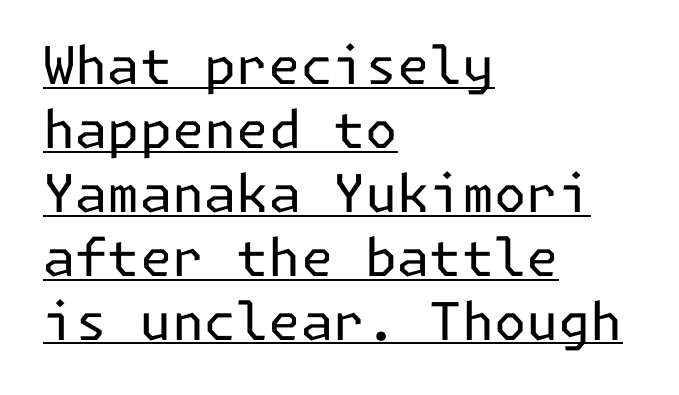
Q: Is the text bold? A: No.
Q: Is the text italic (slanted)? A: No, it is upright.
Q: Is the typeface a serif or a sans-serif typeface? A: Sans-serif.
Q: Is the text underlined? A: Yes.
Q: How is the paragraph aligned? A: Left-aligned.
Q: Is the spacing between letters normal or unusually wide? A: Normal.
Q: Width (condensed, normal, or wide)? A: Normal.
Q: Stroke contrast? A: Low.
Q: x-height? A: Medium.
